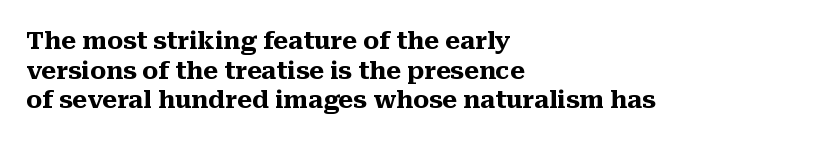
{"italic": "no", "bold": "yes", "underline": "no", "align": "left", "line_spacing_ratio": 1.23, "letter_spacing": "normal", "letter_spacing_em": 0.0, "glyph_px": 24}
